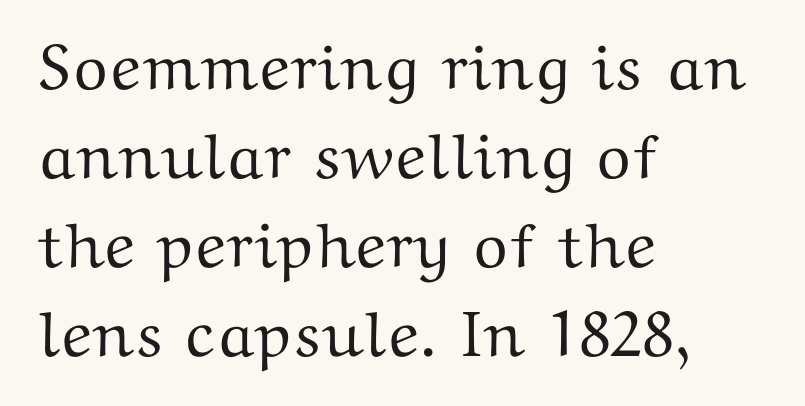
{"serif": "yes", "italic": "no", "width": "wide", "stroke_contrast": "medium", "x_height": "medium", "monospaced": "no", "underline": "no", "align": "left", "line_spacing": "normal", "line_spacing_ratio": 1.39, "letter_spacing": "normal", "letter_spacing_em": 0.0, "glyph_px": 64}
